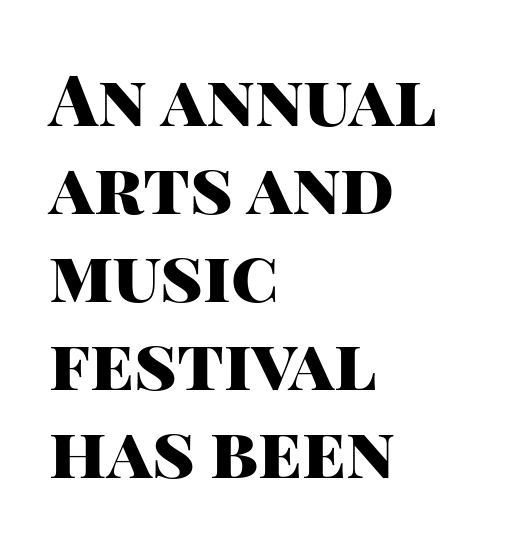
The image shows 71 px heavy sans-serif type, upright; set left-aligned, line spacing 1.24x, normal letter spacing, not underlined; high stroke contrast and a large x-height.
